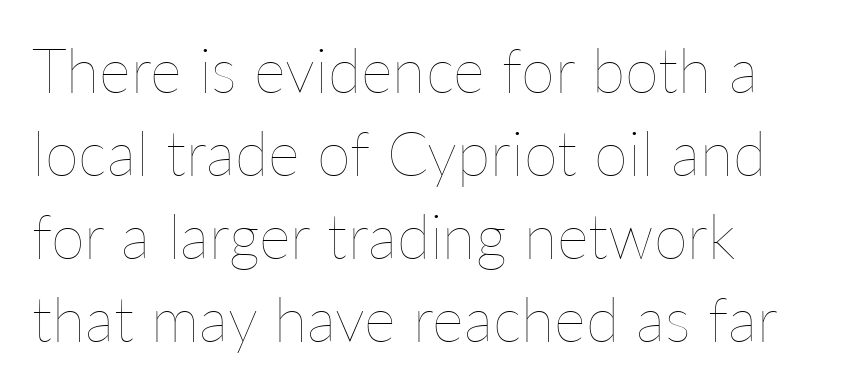
Q: Is the text bold? A: No.
Q: Is the text italic (slanted)? A: No, it is upright.
Q: Is the text underlined? A: No.
Q: How is the paragraph aligned? A: Left-aligned.
Q: Is the spacing between letters normal or unusually wide? A: Normal.
Q: Is the spacing between lines tight, normal or loose? A: Normal.
Q: Width (condensed, normal, or wide)? A: Normal.
Q: Stroke contrast? A: Low.
Q: x-height? A: Medium.
Q: Monospaced? A: No.
